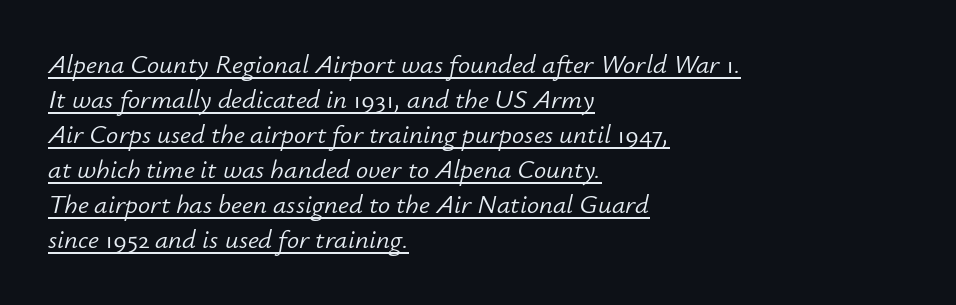
Q: Is the text bold? A: No.
Q: Is the text italic (slanted)? A: Yes, it leans right by about 12 degrees.
Q: Is the text underlined? A: Yes.
Q: How is the paragraph aligned? A: Left-aligned.
Q: Is the spacing between letters normal or unusually wide? A: Normal.
Q: Is the spacing between lines tight, normal or loose? A: Normal.
